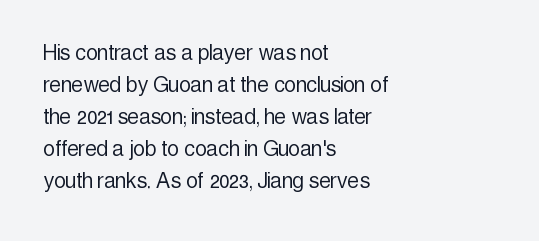
The passage shown is not underscored anywhere. Words appear dense and cohesive because spacing is normal. Alignment: flush left. Unlike italic type, these characters show no tilt at all.
